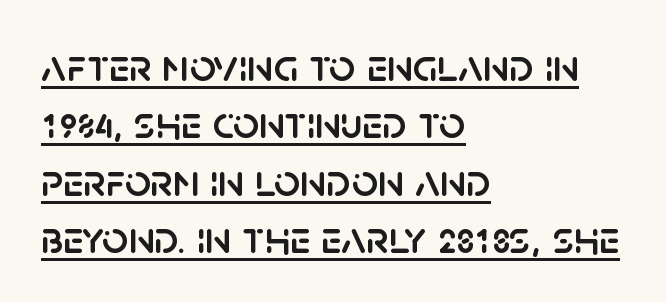
The image shows 46 px sans-serif type, upright; set left-aligned, normal line spacing (1.25x), normal letter spacing, underlined; low stroke contrast and a large x-height.
